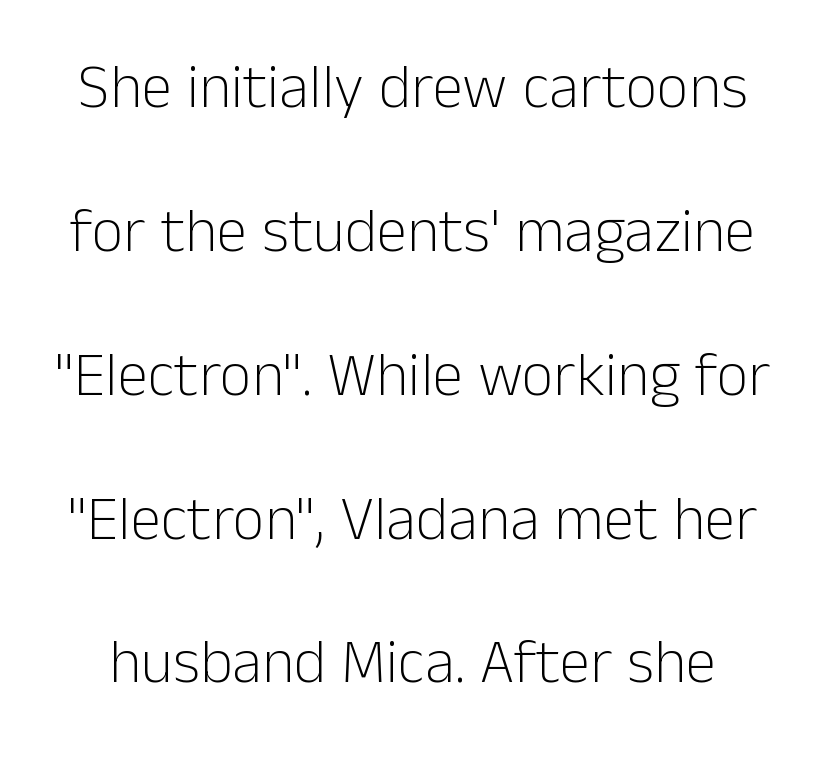
Q: Is the text bold? A: No.
Q: Is the text italic (slanted)? A: No, it is upright.
Q: Is the typeface a serif or a sans-serif typeface? A: Sans-serif.
Q: Is the text underlined? A: No.
Q: Is the spacing between letters normal or unusually wide? A: Normal.
Q: Is the spacing between lines tight, normal or loose? A: Loose.
Q: Width (condensed, normal, or wide)? A: Normal.
Q: Stroke contrast? A: Low.
Q: x-height? A: Medium.
Q: Monospaced? A: No.
